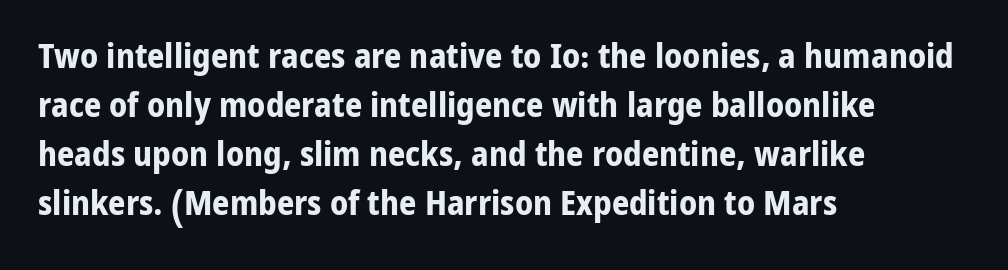
{"serif": "no", "italic": "no", "bold": "yes", "weight": "bold", "width": "normal", "stroke_contrast": "low", "x_height": "medium", "monospaced": "no", "underline": "no", "align": "left", "line_spacing": "normal", "line_spacing_ratio": 1.44, "letter_spacing": "normal", "letter_spacing_em": 0.0, "glyph_px": 34}
